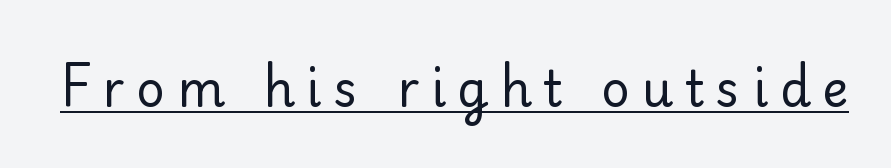
The image shows 49 px regular-weight sans-serif type, upright; set unusually wide letter spacing (+0.24 em), underlined; low stroke contrast and a small x-height.
